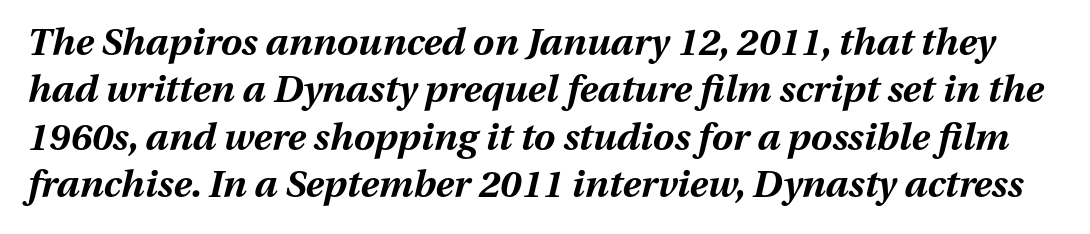
Q: Is the text bold? A: Yes.
Q: Is the text italic (slanted)? A: Yes, it leans right by about 13 degrees.
Q: Is the text underlined? A: No.
Q: Is the spacing between letters normal or unusually wide? A: Normal.
Q: Is the spacing between lines tight, normal or loose? A: Normal.
Q: Width (condensed, normal, or wide)? A: Normal.
Q: Stroke contrast? A: Medium.
Q: x-height? A: Medium.
Q: Monospaced? A: No.
